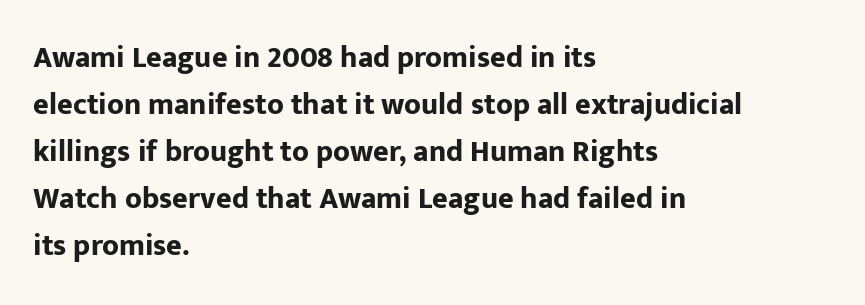
{"serif": "no", "italic": "no", "bold": "yes", "weight": "bold", "width": "normal", "stroke_contrast": "low", "x_height": "medium", "monospaced": "no", "underline": "no", "align": "left", "line_spacing": "normal", "line_spacing_ratio": 1.57, "letter_spacing": "normal", "letter_spacing_em": 0.0, "glyph_px": 30}
